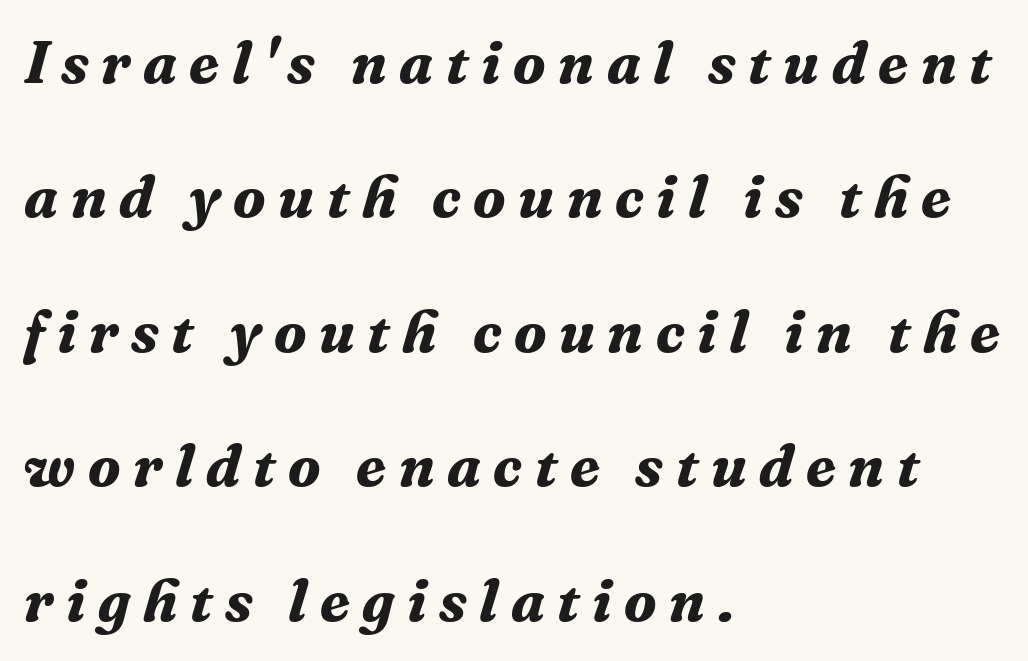
The tracking reads as deliberately expanded to a designer's eye. Left-aligned paragraph, ragged on the right. This sample uses an oblique cut, with every glyph tilted off the vertical. Varying glyph widths throughout — classic text-font behaviour. What kind of face is this? One with serifs. You could fit nearly another row in the gap between these rows.
